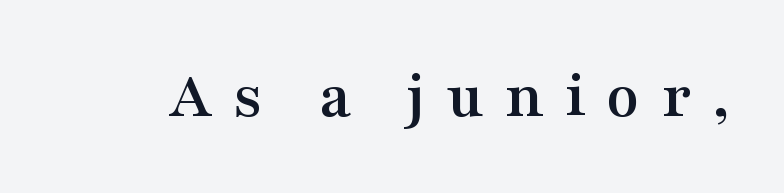
The image shows 68 px wide serif type, upright; set unusually wide letter spacing (+0.31 em), not underlined; medium stroke contrast and a medium x-height.
